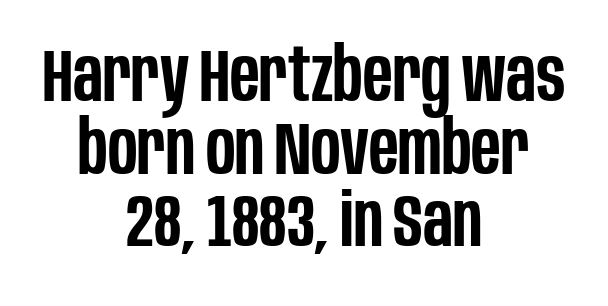
The image shows 75 px semibold, condensed sans-serif type, upright; set centered, tight line spacing (0.97x), normal letter spacing, not underlined; low stroke contrast and a large x-height.
